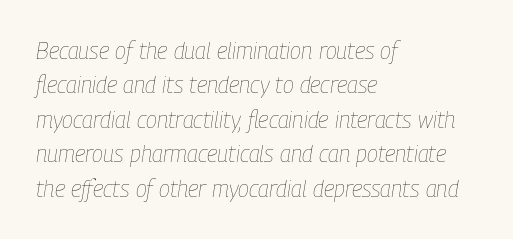
{"italic": "yes", "lean": "right", "slant_degrees": 9, "bold": "no", "underline": "no", "align": "left", "line_spacing": "normal", "line_spacing_ratio": 1.5, "letter_spacing": "normal", "letter_spacing_em": 0.0, "glyph_px": 23}
